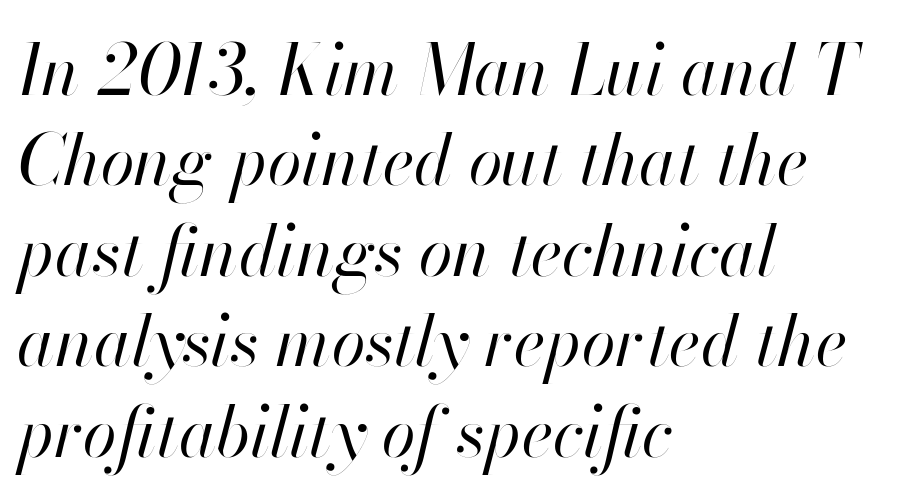
{"italic": "yes", "lean": "right", "slant_degrees": 13, "bold": "no", "weight": "regular", "width": "normal", "stroke_contrast": "high", "x_height": "small", "monospaced": "no", "underline": "no", "align": "left", "line_spacing": "normal", "line_spacing_ratio": 1.31, "letter_spacing": "normal", "letter_spacing_em": 0.0, "glyph_px": 69}
